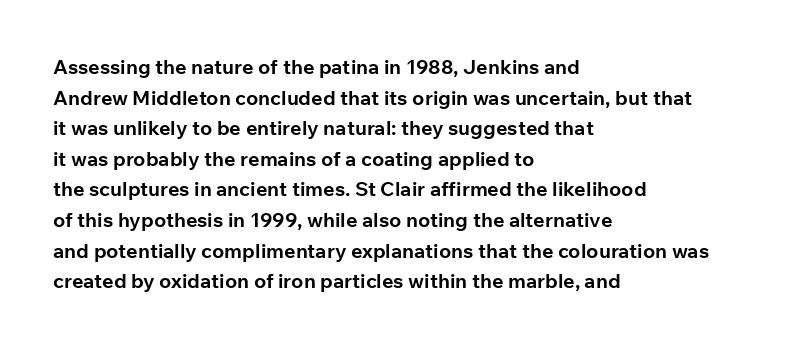
The image shows 20 px bold type, upright; set left-aligned, normal line spacing (1.53x), normal letter spacing, not underlined.
